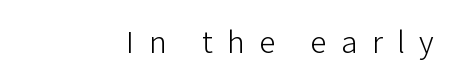
The image shows 33 px light sans-serif type, upright; set right-aligned, unusually wide letter spacing (+0.44 em), not underlined; low stroke contrast and a medium x-height.
